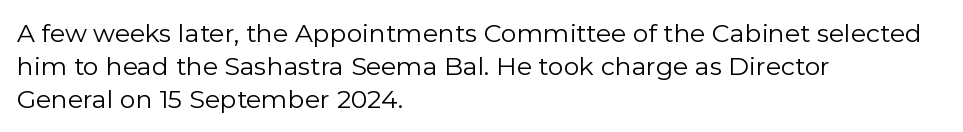
The image shows 25 px text type, upright; set left-aligned, normal line spacing (1.32x), normal letter spacing, not underlined.
